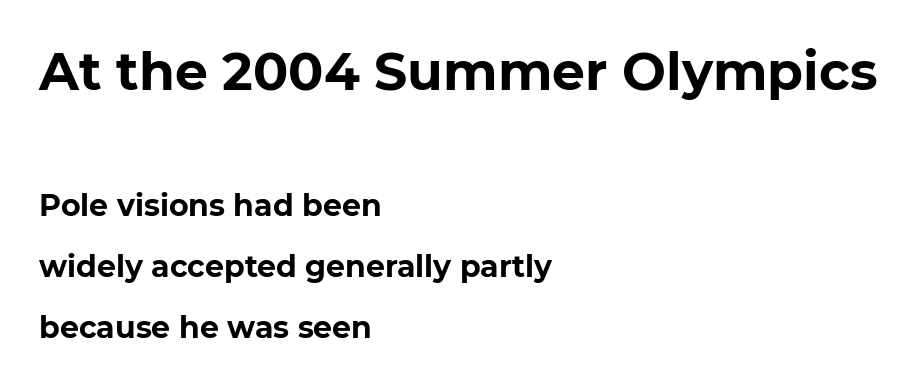
{"serif": "no", "italic": "no", "bold": "yes", "weight": "bold", "width": "normal", "stroke_contrast": "low", "x_height": "medium", "monospaced": "no", "underline": "no", "align": "left", "line_spacing": "loose", "line_spacing_ratio": 2.03, "letter_spacing": "normal", "letter_spacing_em": 0.0, "larger_block": "first", "size_ratio": 1.73, "glyph_px": 52}
